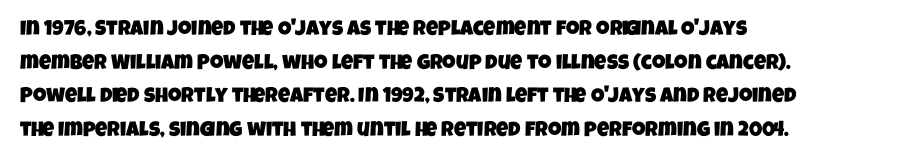
{"underline": "no", "align": "left", "line_spacing": "normal", "line_spacing_ratio": 1.6, "letter_spacing": "normal", "letter_spacing_em": 0.0, "glyph_px": 21}
